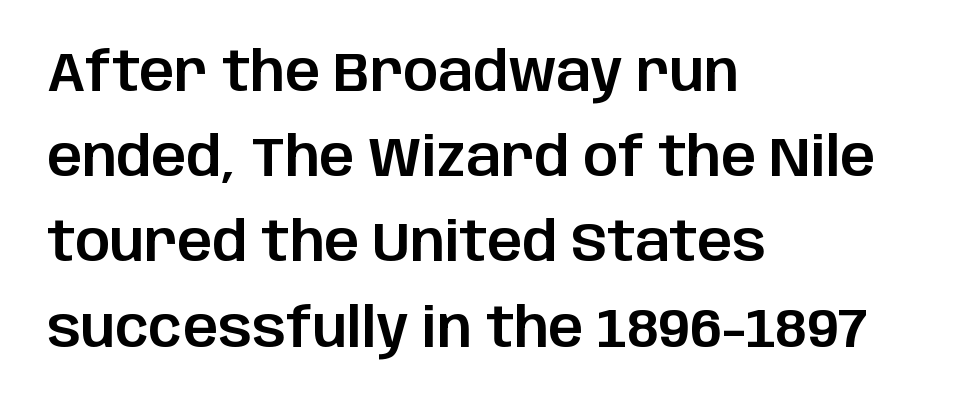
Q: Is the text italic (slanted)? A: No, it is upright.
Q: Is the typeface a serif or a sans-serif typeface? A: Sans-serif.
Q: Is the text underlined? A: No.
Q: How is the paragraph aligned? A: Left-aligned.
Q: Is the spacing between letters normal or unusually wide? A: Normal.
Q: Is the spacing between lines tight, normal or loose? A: Normal.
Q: Width (condensed, normal, or wide)? A: Normal.
Q: Stroke contrast? A: Low.
Q: x-height? A: Large.
Q: Monospaced? A: No.
